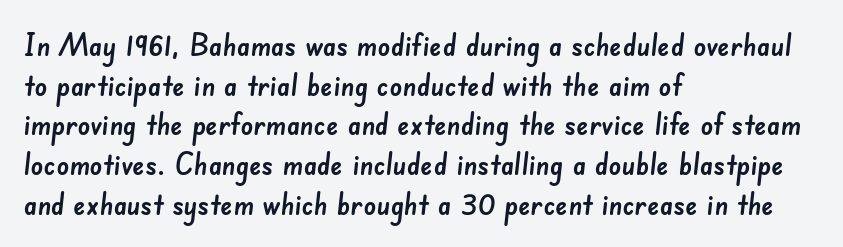
The image shows 31 px sans-serif type; set left-aligned, normal line spacing (1.28x), normal letter spacing, not underlined; low stroke contrast and a small x-height.
